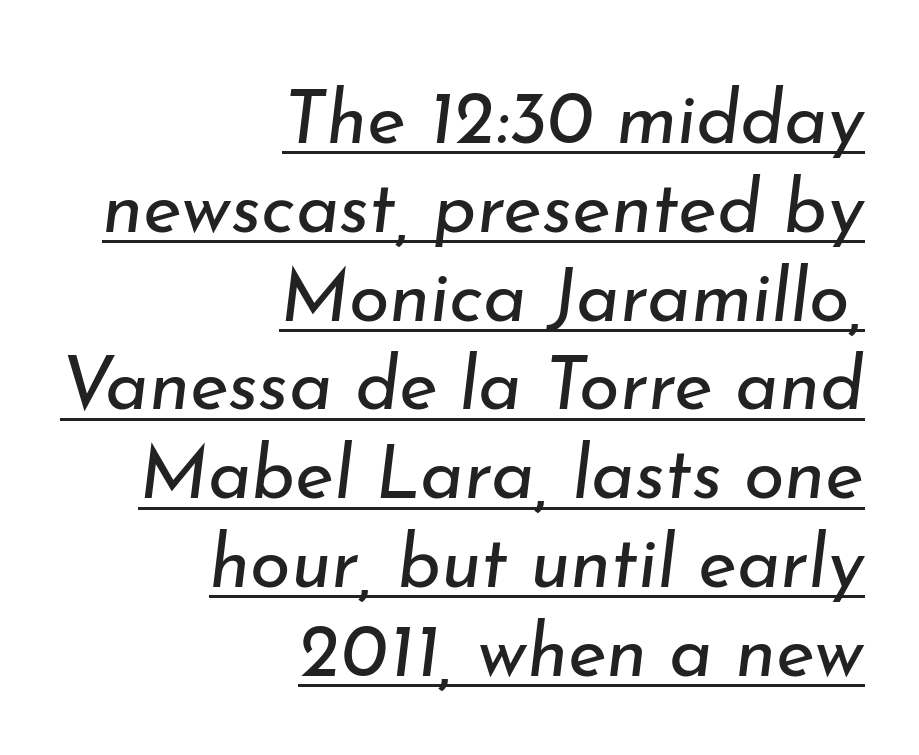
The lines are quadded right. This rendering features underlined lettering. Look at the tracking — it's just the regular setting, nothing added. The rendering uses natural spacing where letterforms have individual widths.
